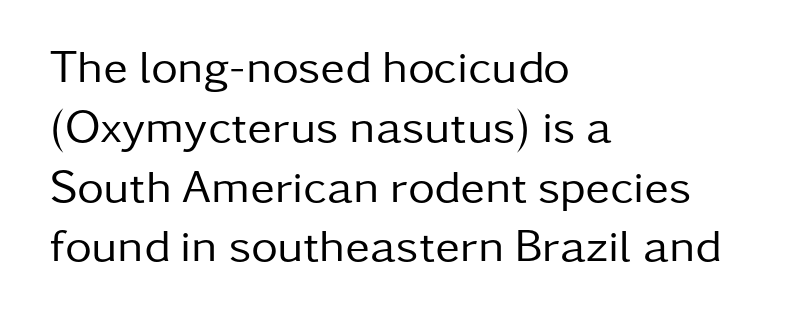
Letters rest on an invisible, unmarked baseline. A typesetter would call this proportional, since set widths differ per character. This rendering uses left alignment, leaving the right contour irregular. No extra ink here — the face is not bold.
